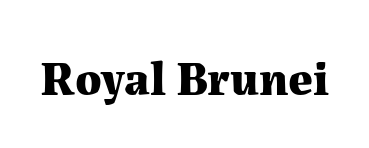
The image shows 49 px bold serif type, upright; set normal letter spacing, not underlined; medium stroke contrast and a medium x-height.
